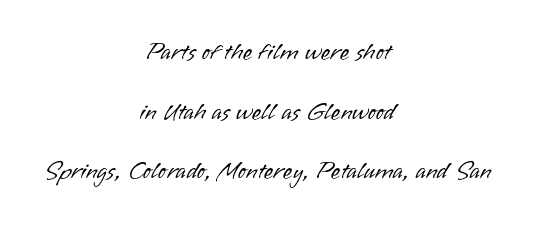
The passage shown has conventional tracking throughout. No word sits above an underline. Compared with a typical body face, this is equally light or lighter still. Widely set lines give the paragraph a tall, airy silhouette.
